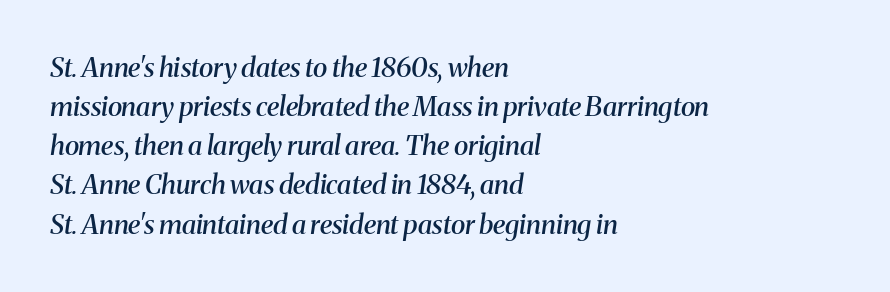
The lettering tilts uniformly, giving the passage an italic look. Observe the ordinary spacing: letters are neighbours, not strangers. The specimen omits any rule beneath the text block's lines. The face used here is a semibold: visibly heavier than regular, lighter than bold. A typesetter would call this leading conventional body-copy spacing.
